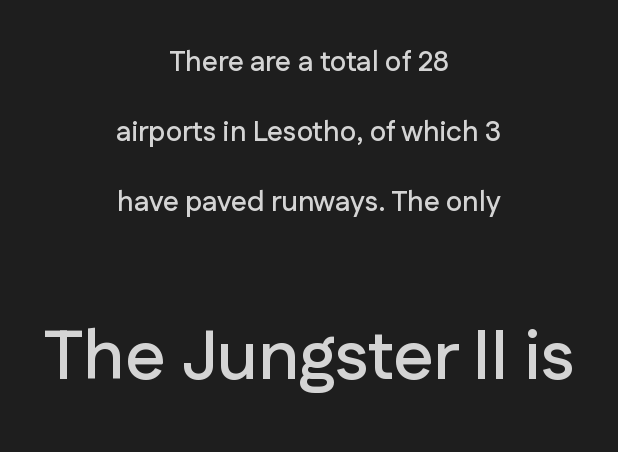
The image shows 70 px sans-serif type, upright; set centered, loose line spacing (2.5x), normal letter spacing, not underlined; the second (bottom) block is 2.5x larger; low stroke contrast and a medium x-height.
